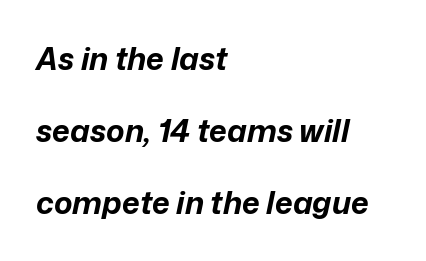
Q: Is the text bold? A: Yes.
Q: Is the text italic (slanted)? A: Yes, it leans right by about 12 degrees.
Q: Is the text underlined? A: No.
Q: How is the paragraph aligned? A: Left-aligned.
Q: Is the spacing between letters normal or unusually wide? A: Normal.
Q: Is the spacing between lines tight, normal or loose? A: Loose.
Q: Width (condensed, normal, or wide)? A: Normal.
Q: Stroke contrast? A: Low.
Q: x-height? A: Medium.
Q: Monospaced? A: No.
